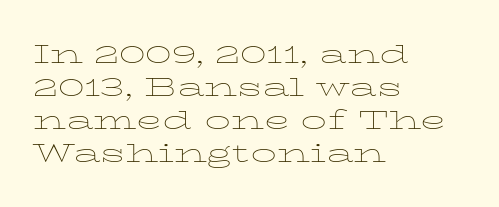
Q: Is the text bold? A: No.
Q: Is the text italic (slanted)? A: No, it is upright.
Q: Is the text underlined? A: No.
Q: How is the paragraph aligned? A: Left-aligned.
Q: Is the spacing between letters normal or unusually wide? A: Normal.
Q: Is the spacing between lines tight, normal or loose? A: Normal.
